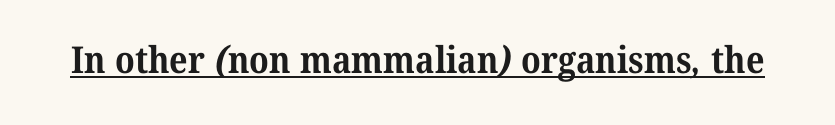
The image shows 37 px bold serif type; set normal letter spacing, underlined; medium stroke contrast and a medium x-height.
